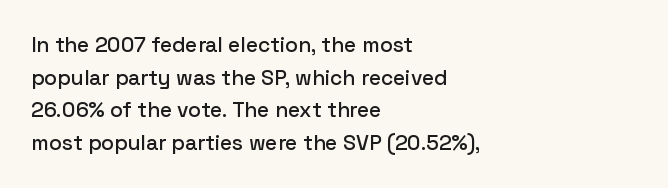
The image shows 21 px text type, upright; set left-aligned, normal line spacing (1.55x), normal letter spacing, not underlined.
